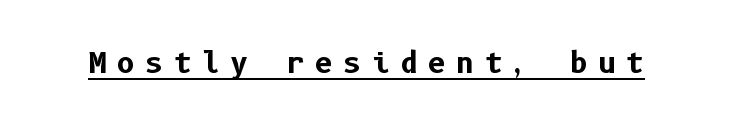
Notice how thick the strokes are: this is what a full bold looks like. Like a heading marked for emphasis, these lines bear an underscore. Is this a sans? Yes — the strokes have no serifs. Tracking here is generous; glyphs stand well apart from one another. The lettering stays uniformly vertical, giving the passage a roman look.
